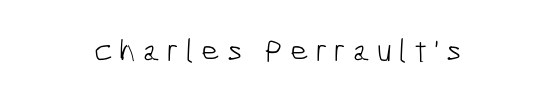
Q: Is the text bold? A: No.
Q: Is the typeface a serif or a sans-serif typeface? A: Sans-serif.
Q: Is the text underlined? A: No.
Q: Is the spacing between letters normal or unusually wide? A: Unusually wide.
Q: Width (condensed, normal, or wide)? A: Condensed.
Q: Stroke contrast? A: Low.
Q: x-height? A: Medium.
Q: Monospaced? A: No.
